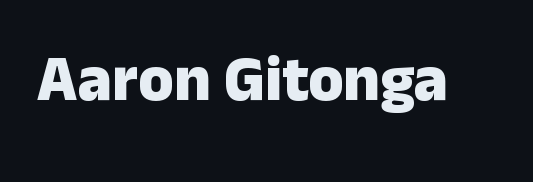
Q: Is the text bold? A: Yes.
Q: Is the text italic (slanted)? A: No, it is upright.
Q: Is the typeface a serif or a sans-serif typeface? A: Sans-serif.
Q: Is the text underlined? A: No.
Q: Is the spacing between letters normal or unusually wide? A: Normal.
Q: Width (condensed, normal, or wide)? A: Normal.
Q: Stroke contrast? A: Low.
Q: x-height? A: Medium.
Q: Monospaced? A: No.
